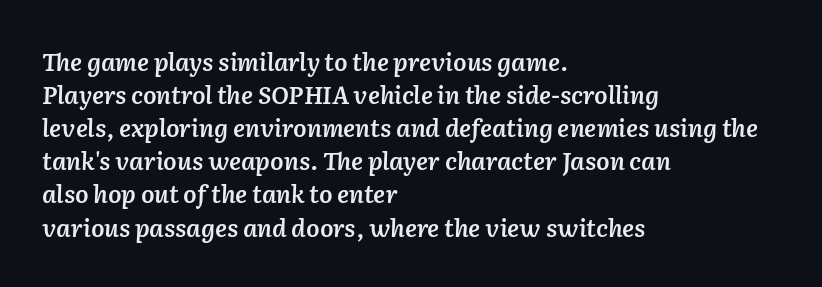
{"italic": "yes", "lean": "right", "slant_degrees": 2, "bold": "semi", "underline": "no", "align": "left", "line_spacing": "normal", "line_spacing_ratio": 1.38, "letter_spacing": "normal", "letter_spacing_em": 0.0, "glyph_px": 24}
